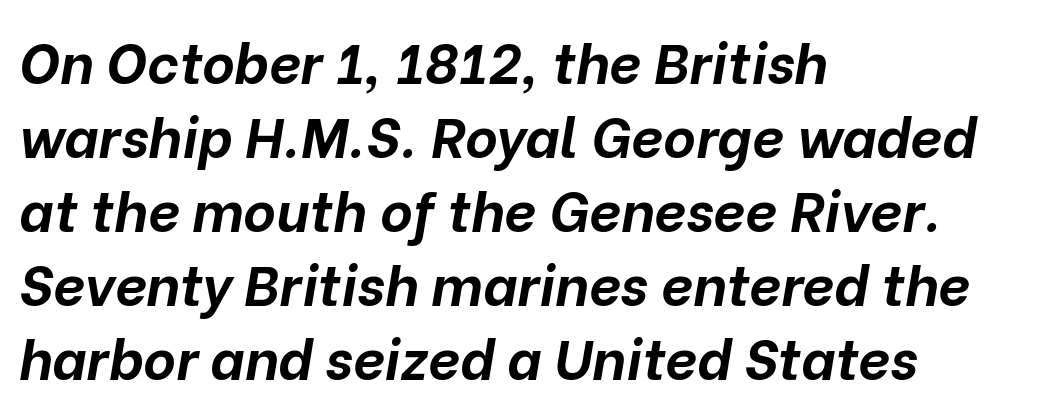
The image shows 56 px bold type, italic (leaning right); set left-aligned, normal line spacing (1.32x), normal letter spacing, not underlined; low stroke contrast and a medium x-height.
